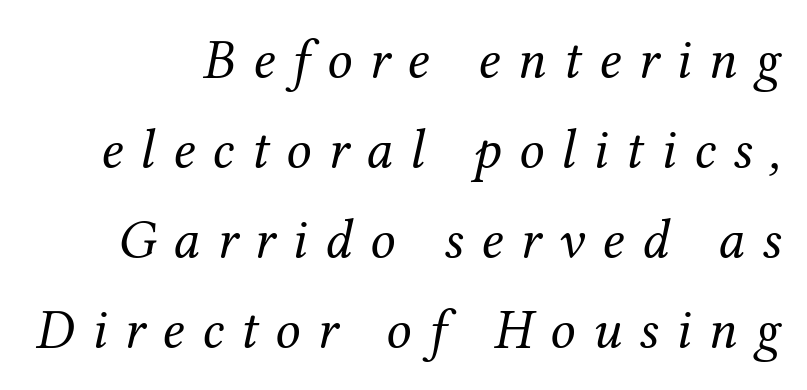
{"serif": "yes", "italic": "yes", "lean": "right", "slant_degrees": 12, "bold": "no", "weight": "regular", "width": "normal", "stroke_contrast": "medium", "x_height": "medium", "monospaced": "no", "underline": "no", "line_spacing": "normal", "line_spacing_ratio": 1.61, "letter_spacing": "wide", "letter_spacing_em": 0.31, "glyph_px": 56}
